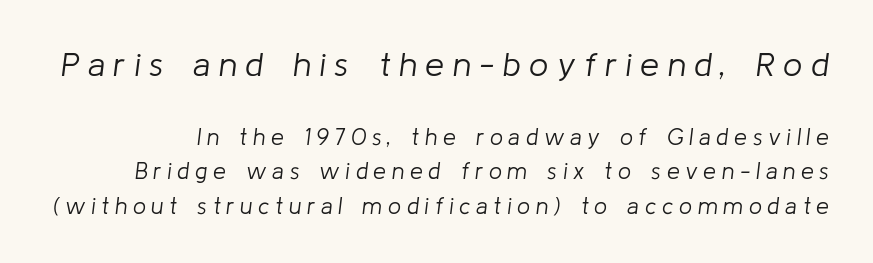
The image shows 34 px light type, italic (leaning right); set normal line spacing (1.51x), unusually wide letter spacing (+0.25 em), not underlined; the first (top) block is 1.48x larger; low stroke contrast and a medium x-height.
